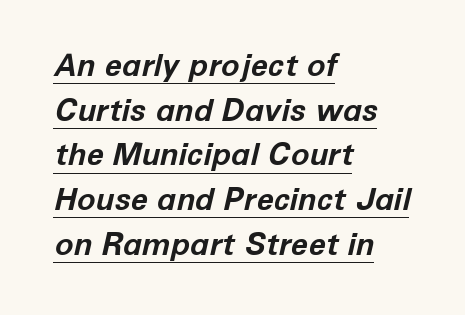
Q: Is the text bold? A: Yes.
Q: Is the text italic (slanted)? A: Yes, it leans right by about 12 degrees.
Q: Is the text underlined? A: Yes.
Q: How is the paragraph aligned? A: Left-aligned.
Q: Is the spacing between letters normal or unusually wide? A: Normal.
Q: Is the spacing between lines tight, normal or loose? A: Normal.
Q: Width (condensed, normal, or wide)? A: Normal.
Q: Stroke contrast? A: Low.
Q: x-height? A: Medium.
Q: Monospaced? A: No.
